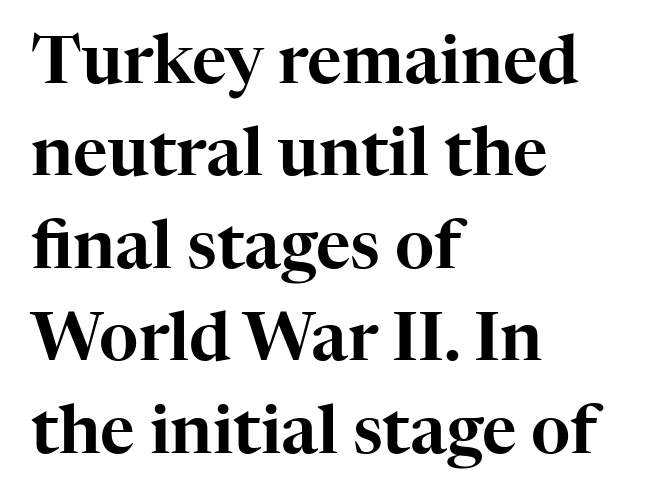
The axis of the letterforms is exactly vertical. Each row of text sits above clean, open space. These lines stack with their left ends in a neat column. Note the varied advance widths — an 'i' is clearly narrower than an 'm'. A serif font was chosen for this passage. Spacing between characters is what you'd get straight out of the box.
